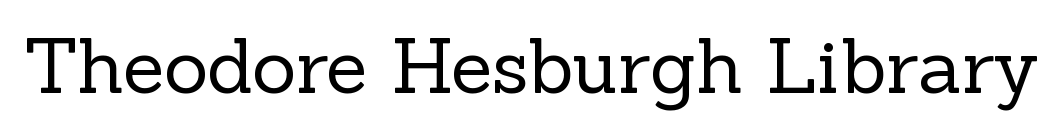
The image shows 76 px regular-weight serif type, upright; set normal letter spacing, not underlined; a medium x-height.
